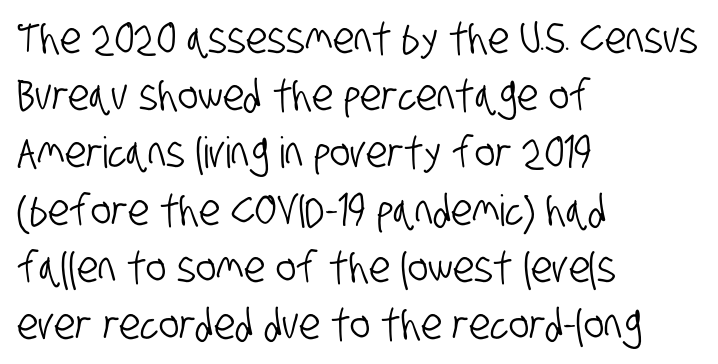
The image shows 43 px condensed sans-serif type; set left-aligned, normal line spacing (1.33x), normal letter spacing, not underlined; low stroke contrast and a large x-height.
